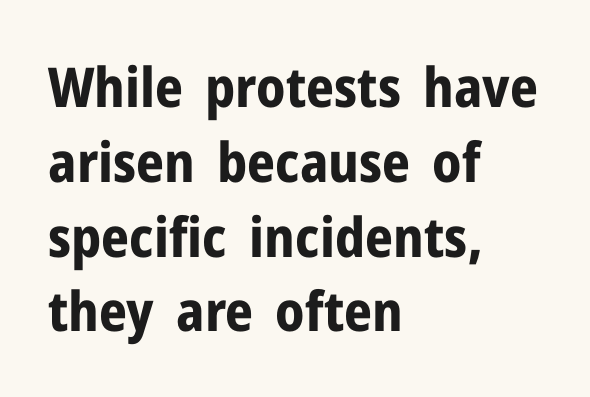
The image shows 55 px bold sans-serif type, upright; set left-aligned, normal line spacing (1.36x), normal letter spacing, not underlined; low stroke contrast and a medium x-height.
